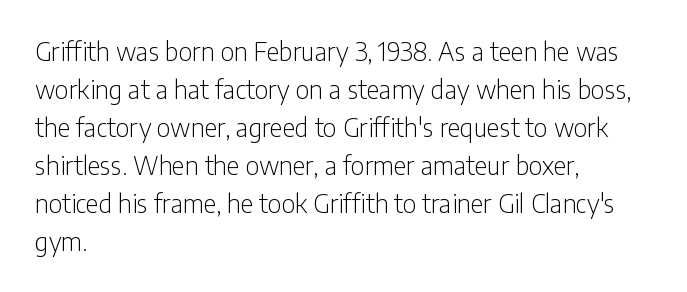
The image shows 25 px text type, upright; set left-aligned, normal line spacing (1.52x), normal letter spacing, not underlined.
